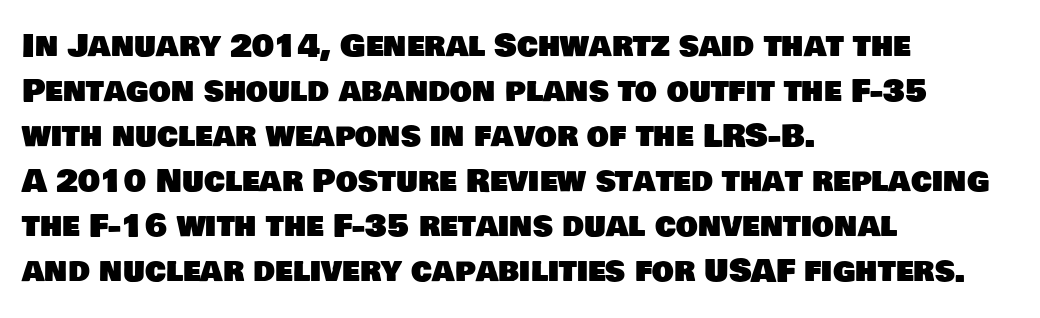
The image shows 31 px sans-serif type; set left-aligned, normal line spacing (1.45x), normal letter spacing, not underlined; low stroke contrast and a large x-height.
